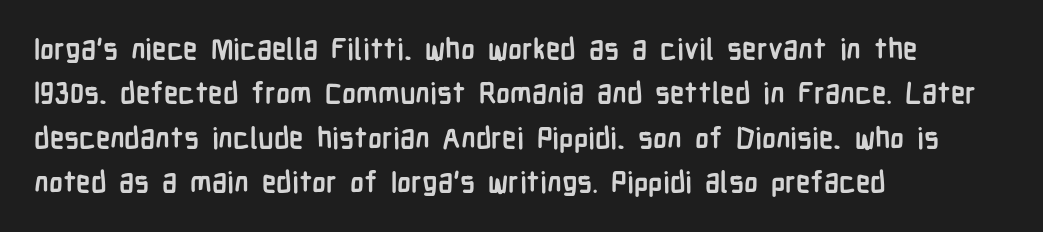
Q: Is the text bold? A: Yes.
Q: Is the text italic (slanted)? A: No, it is upright.
Q: Is the typeface a serif or a sans-serif typeface? A: Sans-serif.
Q: Is the text underlined? A: No.
Q: How is the paragraph aligned? A: Left-aligned.
Q: Is the spacing between letters normal or unusually wide? A: Normal.
Q: Is the spacing between lines tight, normal or loose? A: Normal.
Q: Width (condensed, normal, or wide)? A: Condensed.
Q: Stroke contrast? A: Low.
Q: x-height? A: Medium.
Q: Monospaced? A: No.
